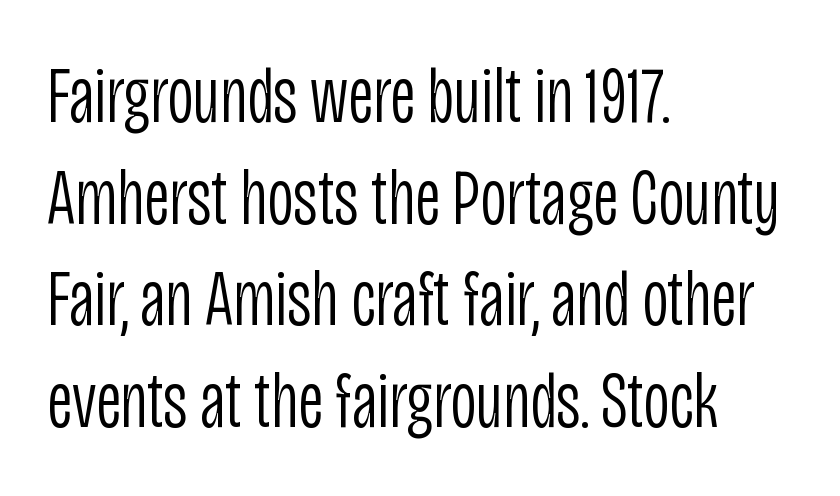
Q: Is the text bold? A: No.
Q: Is the text italic (slanted)? A: No, it is upright.
Q: Is the typeface a serif or a sans-serif typeface? A: Sans-serif.
Q: Is the text underlined? A: No.
Q: How is the paragraph aligned? A: Left-aligned.
Q: Is the spacing between letters normal or unusually wide? A: Normal.
Q: Is the spacing between lines tight, normal or loose? A: Normal.
Q: Width (condensed, normal, or wide)? A: Condensed.
Q: Stroke contrast? A: Low.
Q: x-height? A: Large.
Q: Monospaced? A: No.
